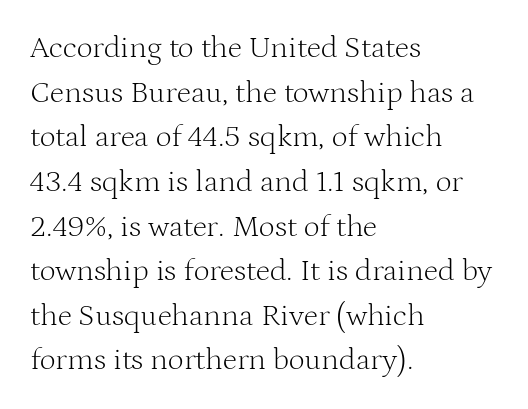
The image shows 31 px light serif type, upright; set left-aligned, normal line spacing (1.44x), normal letter spacing, not underlined; medium stroke contrast and a medium x-height.
